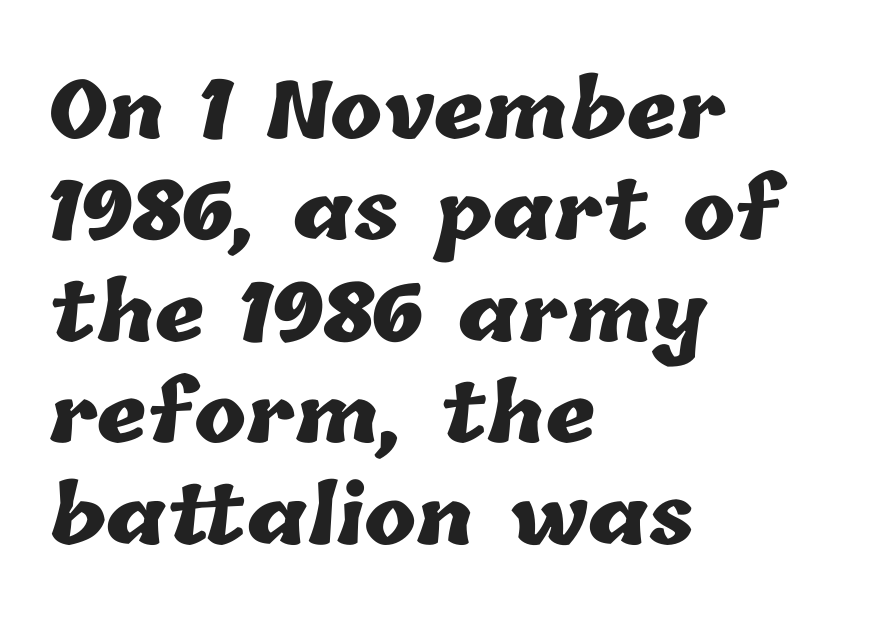
{"bold": "yes", "weight": "heavy", "width": "normal", "stroke_contrast": "low", "x_height": "medium", "monospaced": "no", "underline": "no", "align": "left", "line_spacing": "normal", "line_spacing_ratio": 1.3, "letter_spacing": "normal", "letter_spacing_em": 0.0, "glyph_px": 78}
